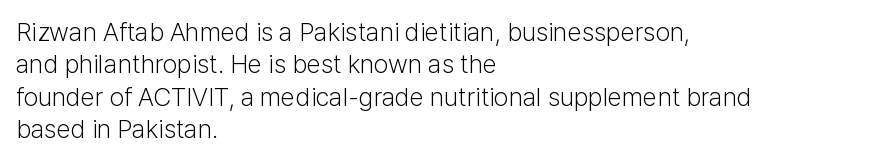
Line spacing here is normal. Nobody touched the tracking dial on this one. Quick note: underline off. Designer's note — italics off, roman on. The lines are quadded left.
